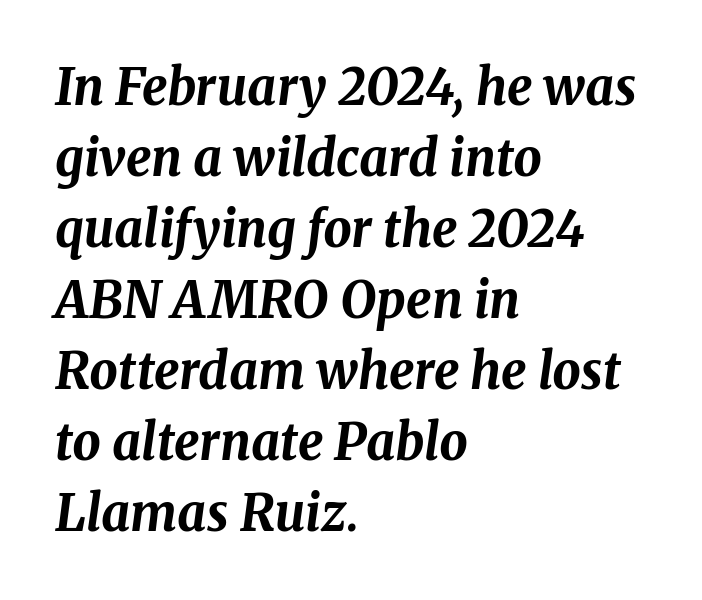
Note the varied advance widths — an 'i' is clearly narrower than an 'm'. This sample uses plain, unmodified letter spacing. Baseline-to-baseline distance is the conventional proportion of letter height. Where is the straight margin? On the left. Anything drawn beneath the words? Only blank space.
